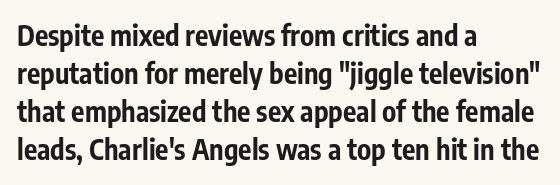
{"serif": "no", "italic": "no", "bold": "yes", "weight": "bold", "width": "condensed", "stroke_contrast": "low", "x_height": "medium", "monospaced": "no", "underline": "no", "align": "left", "line_spacing": "normal", "line_spacing_ratio": 1.36, "letter_spacing": "normal", "letter_spacing_em": 0.0, "glyph_px": 28}
